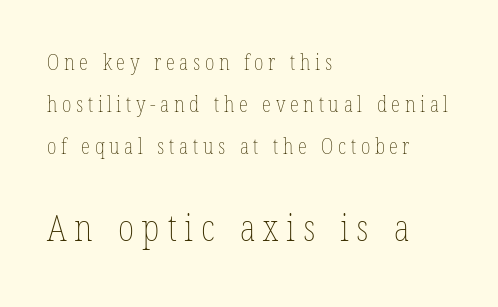
Q: Is the text bold? A: No.
Q: Is the text underlined? A: No.
Q: How is the paragraph aligned? A: Left-aligned.
Q: Is the spacing between letters normal or unusually wide? A: Unusually wide.
Q: Is the spacing between lines tight, normal or loose? A: Loose.
Q: Which block of text is set in a larger size, the first (top) or the second (bottom)? A: The second (bottom) one.
Q: Width (condensed, normal, or wide)? A: Condensed.
Q: Stroke contrast? A: Low.
Q: x-height? A: Medium.
Q: Monospaced? A: No.
